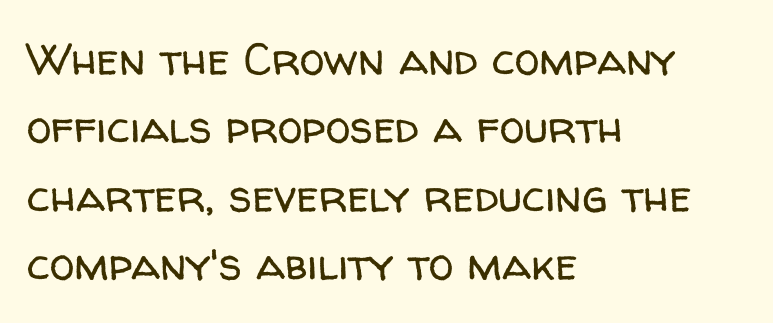
{"serif": "no", "italic": "no", "bold": "no", "weight": "regular", "width": "normal", "stroke_contrast": "low", "x_height": "medium", "monospaced": "no", "underline": "no", "align": "left", "line_spacing": "normal", "line_spacing_ratio": 1.52, "letter_spacing": "normal", "letter_spacing_em": 0.0, "glyph_px": 45}
